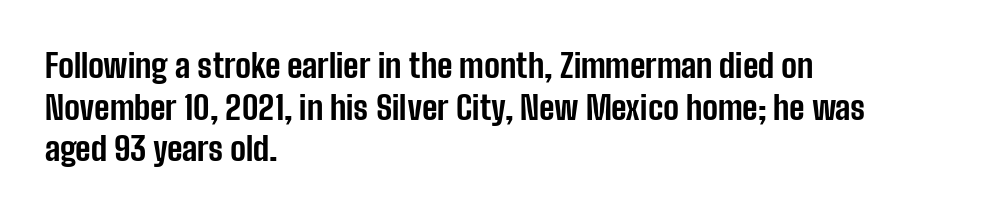
{"serif": "no", "italic": "no", "bold": "yes", "weight": "bold", "width": "condensed", "stroke_contrast": "low", "x_height": "medium", "monospaced": "no", "underline": "no", "align": "left", "line_spacing": "normal", "line_spacing_ratio": 1.26, "letter_spacing": "normal", "letter_spacing_em": 0.0, "glyph_px": 33}
